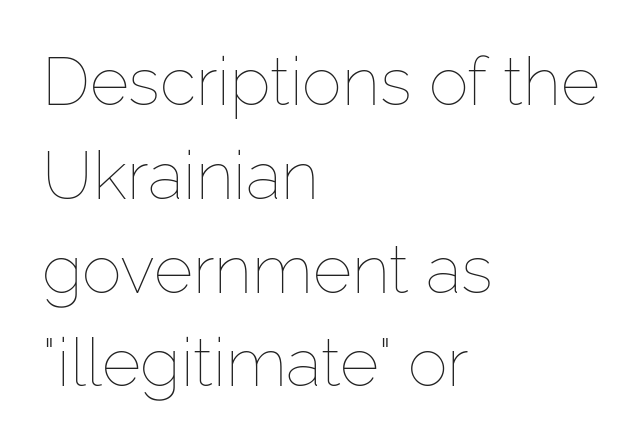
The image shows 67 px thin type, upright; set left-aligned, normal line spacing (1.4x), normal letter spacing, not underlined; low stroke contrast and a medium x-height.
